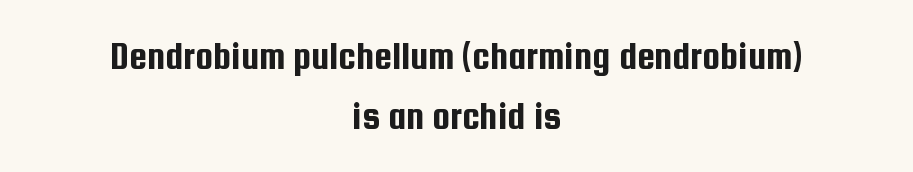
Whoever set this chose a conventional vertical rhythm. Words appear dense and cohesive because spacing is normal. Unmarked baselines from the first word to the last. Typeset on center — no edge is straight. These lines were composed using upright roman letters. This sample has the flowing, uneven cadence of proportional lettering.
